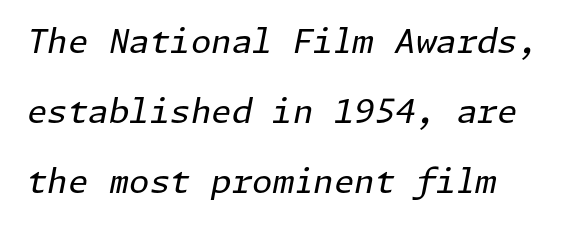
Rule under the text: the space is simply empty. Stroke mass is kept to a normal reading level or below. Style check: oblique. The face used here is rendered with its standard letterfit. You could fit nearly another row in the gap between these rows.
